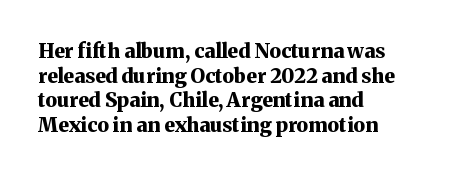
{"italic": "no", "bold": "yes", "underline": "no", "align": "left", "line_spacing_ratio": 1.23, "letter_spacing": "normal", "letter_spacing_em": 0.0, "glyph_px": 20}
